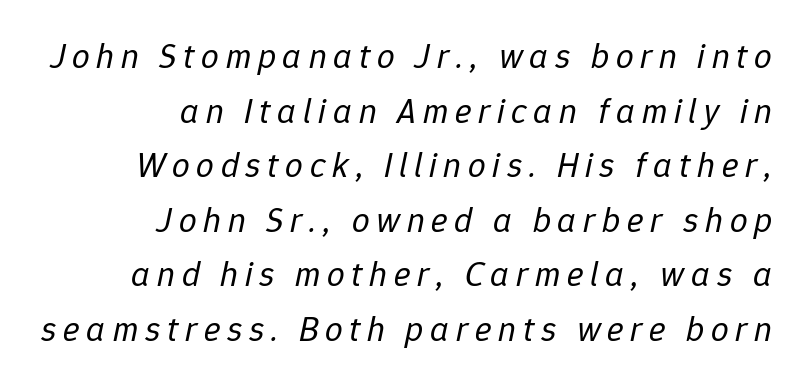
Q: Is the text bold? A: No.
Q: Is the text italic (slanted)? A: Yes, it leans right by about 12 degrees.
Q: Is the text underlined? A: No.
Q: How is the paragraph aligned? A: Right-aligned.
Q: Is the spacing between lines tight, normal or loose? A: Normal.
Q: Width (condensed, normal, or wide)? A: Normal.
Q: Stroke contrast? A: Low.
Q: x-height? A: Medium.
Q: Monospaced? A: No.
